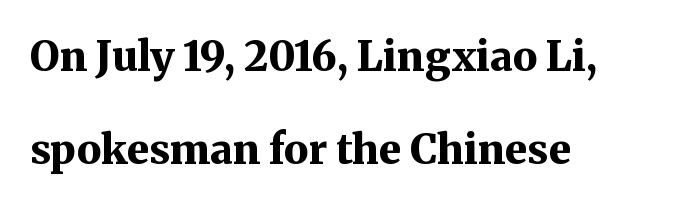
The image shows 41 px bold serif type, upright; set left-aligned, loose line spacing (2.28x), normal letter spacing, not underlined; medium stroke contrast and a medium x-height.
